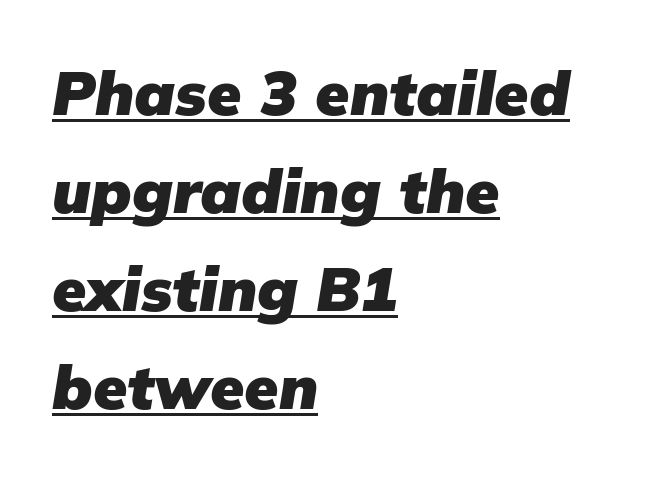
{"italic": "yes", "lean": "right", "slant_degrees": 9, "bold": "yes", "weight": "heavy", "width": "normal", "stroke_contrast": "low", "x_height": "medium", "monospaced": "no", "underline": "yes", "align": "left", "line_spacing": "normal", "line_spacing_ratio": 1.58, "letter_spacing": "normal", "letter_spacing_em": 0.0, "glyph_px": 62}
